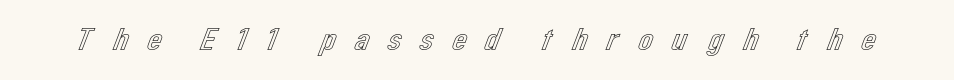
{"width": "normal", "x_height": "medium", "monospaced": "no", "underline": "no", "letter_spacing": "wide", "letter_spacing_em": 0.45, "glyph_px": 33}
